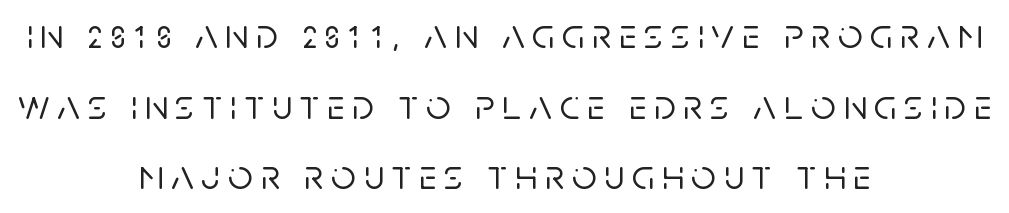
The font family rendered here belongs to the sans-serif group. Character widths vary here, with narrow letters taking less room than wide ones. Does the copy run flush right? No — it is centered line by line. The zone under the glyphs is completely vacant. Does the leading feel generous? No, just average.
